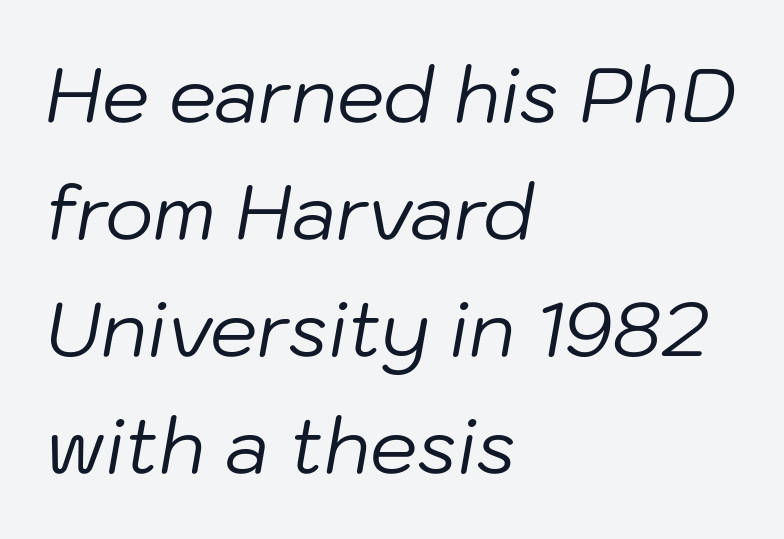
{"italic": "yes", "lean": "right", "slant_degrees": 10, "bold": "no", "weight": "regular", "width": "normal", "stroke_contrast": "low", "x_height": "medium", "monospaced": "no", "underline": "no", "align": "left", "line_spacing": "normal", "line_spacing_ratio": 1.56, "letter_spacing": "normal", "letter_spacing_em": 0.0, "glyph_px": 75}
